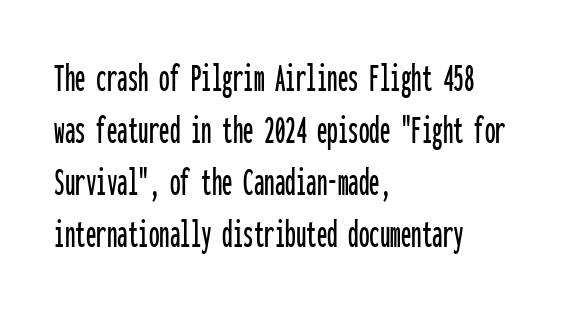
{"serif": "no", "italic": "no", "width": "condensed", "stroke_contrast": "low", "x_height": "medium", "monospaced": "yes", "underline": "no", "align": "left", "line_spacing_ratio": 1.24, "letter_spacing": "normal", "letter_spacing_em": 0.0, "glyph_px": 42}
